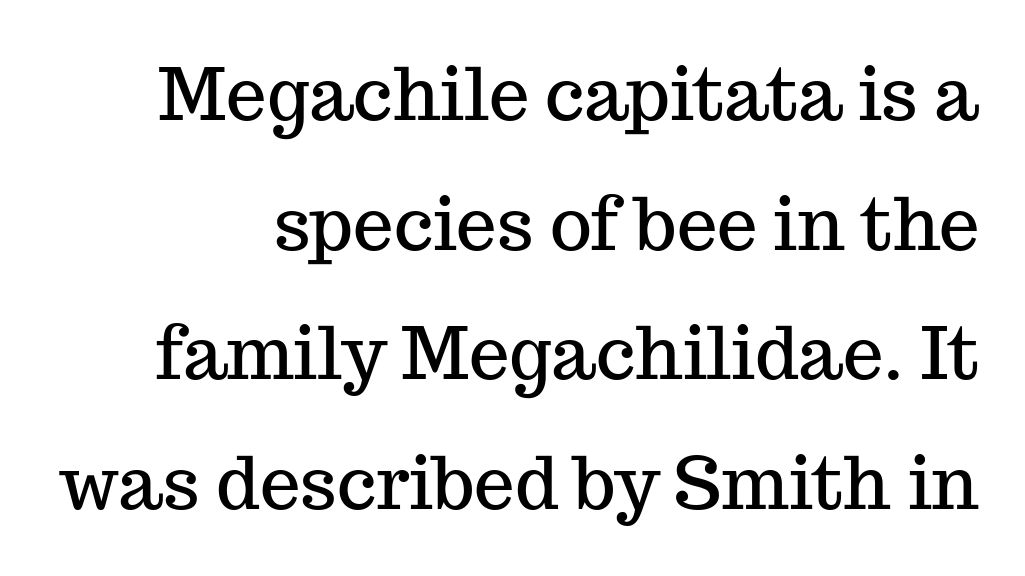
The image shows 72 px serif type, upright; set right-aligned, line spacing 1.8x, normal letter spacing, not underlined; medium stroke contrast and a medium x-height.
